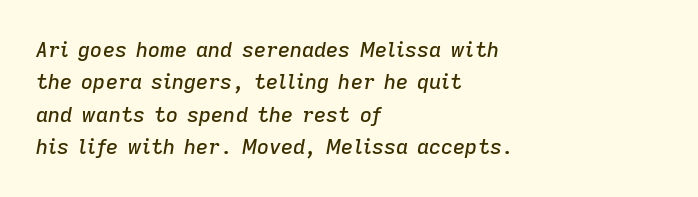
{"italic": "yes", "lean": "right", "slant_degrees": 9, "underline": "no", "align": "left", "line_spacing": "normal", "line_spacing_ratio": 1.54, "letter_spacing": "normal", "letter_spacing_em": 0.0, "glyph_px": 21}
